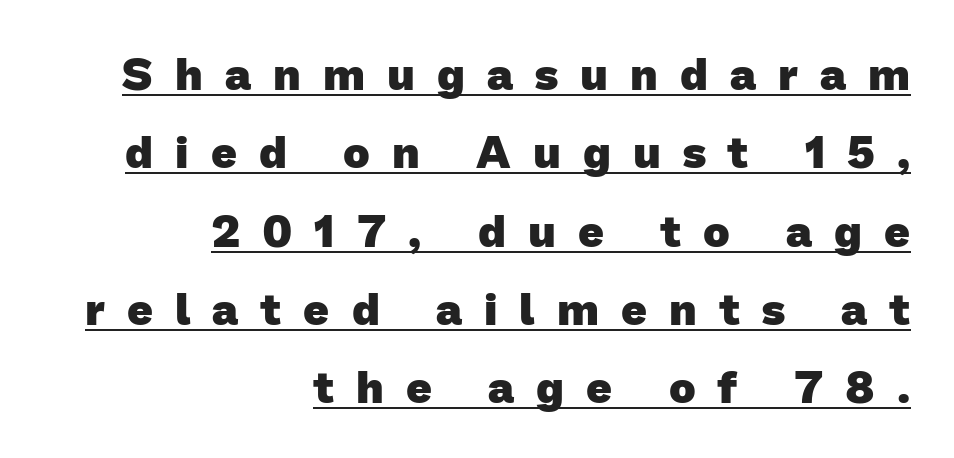
The image shows 45 px heavy sans-serif type; set right-aligned, line spacing 1.74x, unusually wide letter spacing (+0.49 em), underlined; low stroke contrast and a medium x-height.
